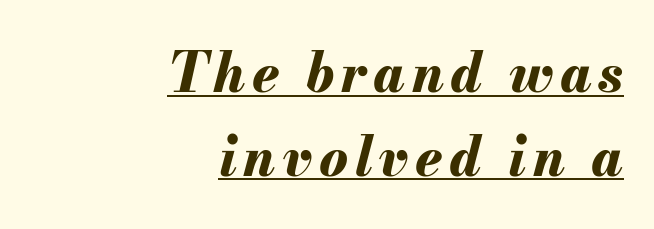
{"italic": "yes", "lean": "right", "slant_degrees": 13, "bold": "yes", "weight": "bold", "width": "normal", "stroke_contrast": "medium", "x_height": "small", "monospaced": "no", "underline": "yes", "align": "right", "line_spacing": "normal", "line_spacing_ratio": 1.55, "glyph_px": 54}
